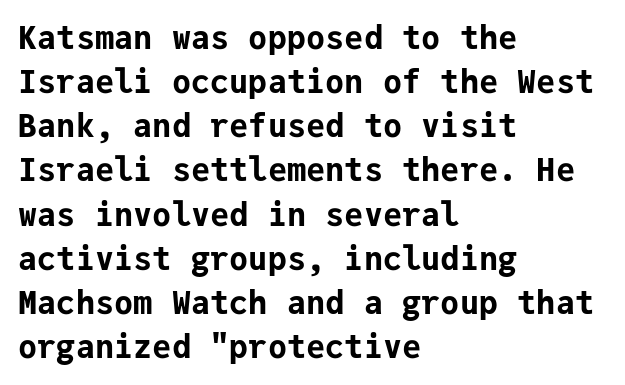
Q: Is the text bold? A: Yes.
Q: Is the text italic (slanted)? A: No, it is upright.
Q: Is the typeface a serif or a sans-serif typeface? A: Sans-serif.
Q: Is the text underlined? A: No.
Q: How is the paragraph aligned? A: Left-aligned.
Q: Is the spacing between letters normal or unusually wide? A: Normal.
Q: Is the spacing between lines tight, normal or loose? A: Normal.
Q: Width (condensed, normal, or wide)? A: Normal.
Q: Stroke contrast? A: Low.
Q: x-height? A: Medium.
Q: Monospaced? A: Yes.
